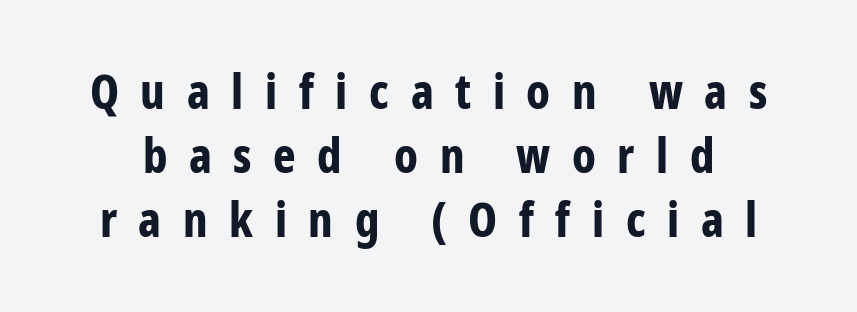
{"serif": "no", "italic": "no", "bold": "yes", "weight": "bold", "width": "condensed", "stroke_contrast": "low", "x_height": "medium", "monospaced": "no", "underline": "no", "line_spacing": "normal", "line_spacing_ratio": 1.33, "letter_spacing": "wide", "letter_spacing_em": 0.45, "glyph_px": 48}
